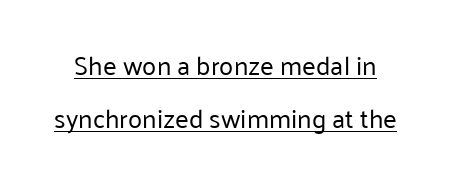
{"italic": "no", "bold": "no", "underline": "yes", "line_spacing": "loose", "line_spacing_ratio": 2.03, "letter_spacing": "normal", "letter_spacing_em": 0.0, "glyph_px": 26}
